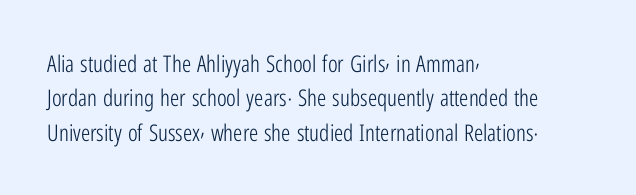
{"italic": "no", "bold": "no", "underline": "no", "align": "left", "line_spacing": "normal", "line_spacing_ratio": 1.49, "letter_spacing": "normal", "letter_spacing_em": 0.0, "glyph_px": 23}
